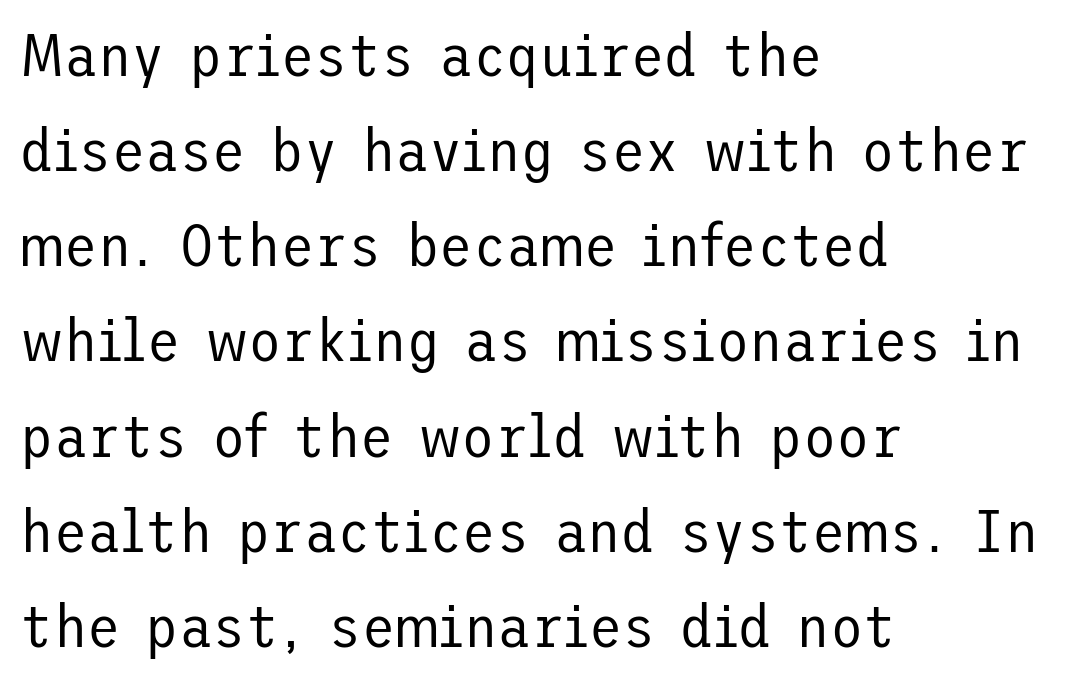
The image shows 61 px regular-weight sans-serif type, upright; set left-aligned, normal line spacing (1.56x), normal letter spacing, not underlined; low stroke contrast and a medium x-height.
